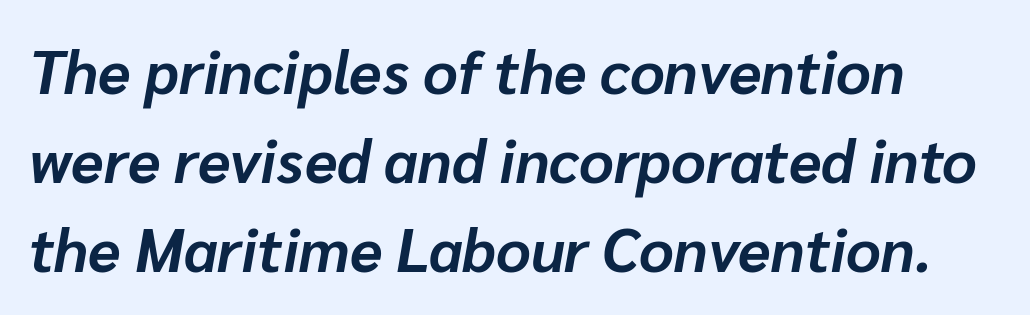
{"italic": "yes", "lean": "right", "slant_degrees": 10, "bold": "yes", "weight": "bold", "width": "normal", "stroke_contrast": "low", "x_height": "medium", "monospaced": "no", "underline": "no", "line_spacing": "normal", "line_spacing_ratio": 1.48, "letter_spacing": "normal", "letter_spacing_em": 0.0, "glyph_px": 60}
